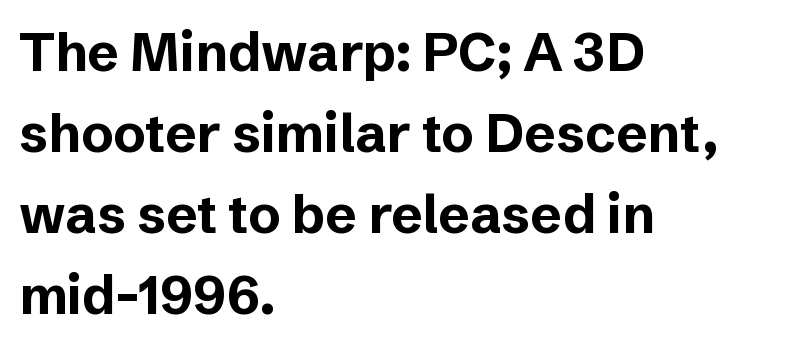
Q: Is the text bold? A: Yes.
Q: Is the text italic (slanted)? A: No, it is upright.
Q: Is the typeface a serif or a sans-serif typeface? A: Sans-serif.
Q: Is the text underlined? A: No.
Q: How is the paragraph aligned? A: Left-aligned.
Q: Is the spacing between letters normal or unusually wide? A: Normal.
Q: Is the spacing between lines tight, normal or loose? A: Normal.
Q: Width (condensed, normal, or wide)? A: Normal.
Q: Stroke contrast? A: Low.
Q: x-height? A: Medium.
Q: Monospaced? A: No.
